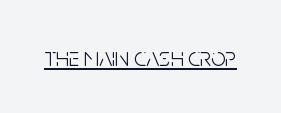
Q: Is the text bold? A: No.
Q: Is the text italic (slanted)? A: No, it is upright.
Q: Is the text underlined? A: Yes.
Q: Is the spacing between letters normal or unusually wide? A: Normal.
